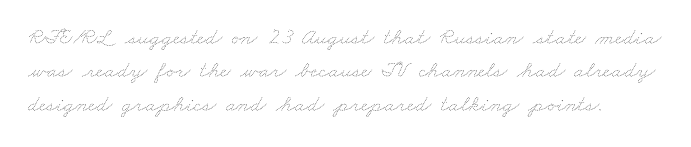
Baseline-to-baseline distance is the conventional proportion of letter height. A clean baseline with only descenders dipping below it. You could call the tracking neutral — neither tight nor loose. Vertical stems look standard width or narrower in stroke.
